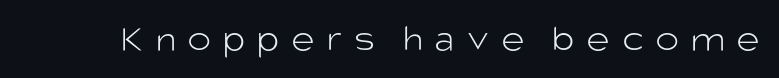
The image shows 40 px light sans-serif type, upright; set unusually wide letter spacing (+0.29 em), not underlined; low stroke contrast and a large x-height.
